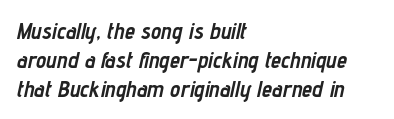
The image shows 23 px bold type, italic (leaning right); set left-aligned, normal line spacing (1.26x), normal letter spacing, not underlined.
